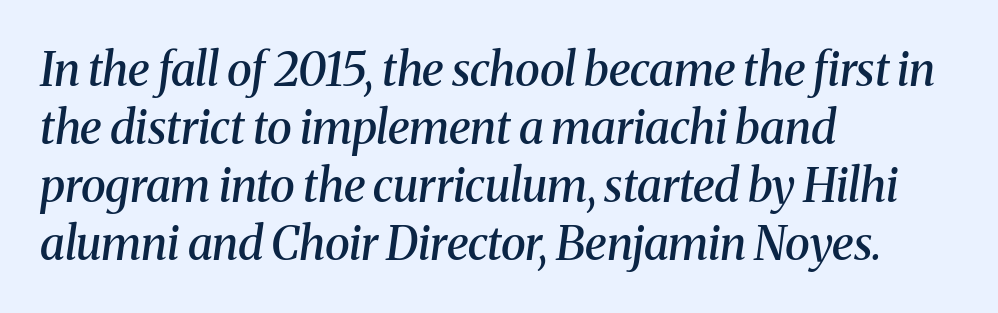
Q: Is the text bold? A: Semi-bold.
Q: Is the text italic (slanted)? A: Yes, it leans right by about 8 degrees.
Q: Is the typeface a serif or a sans-serif typeface? A: Serif.
Q: Is the text underlined? A: No.
Q: How is the paragraph aligned? A: Left-aligned.
Q: Is the spacing between letters normal or unusually wide? A: Normal.
Q: Is the spacing between lines tight, normal or loose? A: Normal.
Q: Width (condensed, normal, or wide)? A: Normal.
Q: Stroke contrast? A: Medium.
Q: x-height? A: Medium.
Q: Monospaced? A: No.
